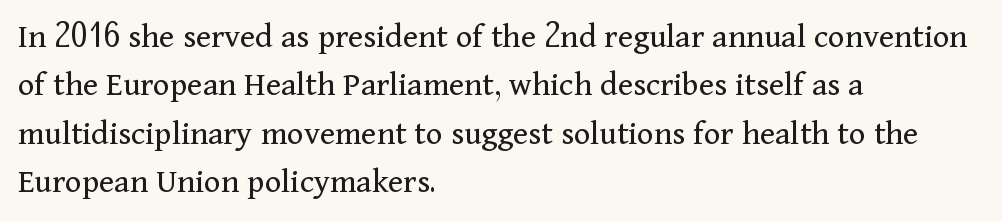
Q: Is the text bold? A: No.
Q: Is the text italic (slanted)? A: No, it is upright.
Q: Is the typeface a serif or a sans-serif typeface? A: Serif.
Q: Is the text underlined? A: No.
Q: How is the paragraph aligned? A: Left-aligned.
Q: Is the spacing between letters normal or unusually wide? A: Normal.
Q: Is the spacing between lines tight, normal or loose? A: Normal.
Q: Width (condensed, normal, or wide)? A: Normal.
Q: Stroke contrast? A: Medium.
Q: x-height? A: Medium.
Q: Monospaced? A: No.
